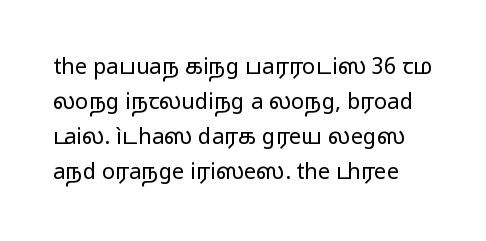
Q: Is the text bold? A: No.
Q: Is the text italic (slanted)? A: No, it is upright.
Q: Is the text underlined? A: No.
Q: Is the spacing between letters normal or unusually wide? A: Normal.
Q: Is the spacing between lines tight, normal or loose? A: Normal.
